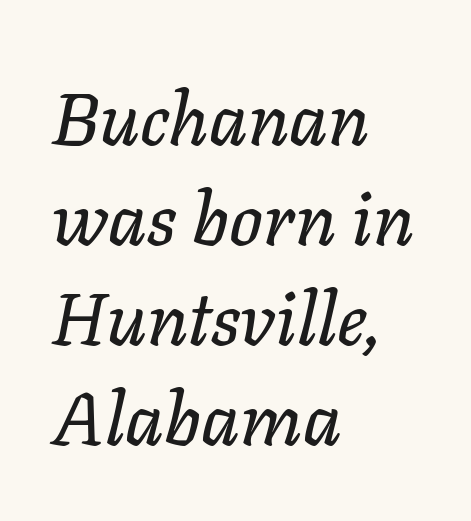
The image shows 74 px text type, italic (leaning right); set left-aligned, normal line spacing (1.35x), normal letter spacing, not underlined; low stroke contrast and a medium x-height.
